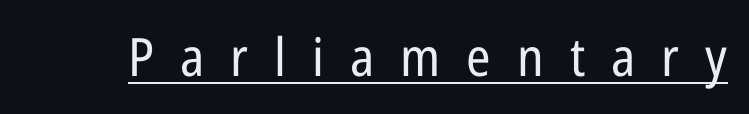
{"serif": "no", "italic": "no", "bold": "no", "weight": "regular", "width": "condensed", "stroke_contrast": "low", "x_height": "medium", "monospaced": "no", "underline": "yes", "letter_spacing": "wide", "letter_spacing_em": 0.49, "glyph_px": 53}
